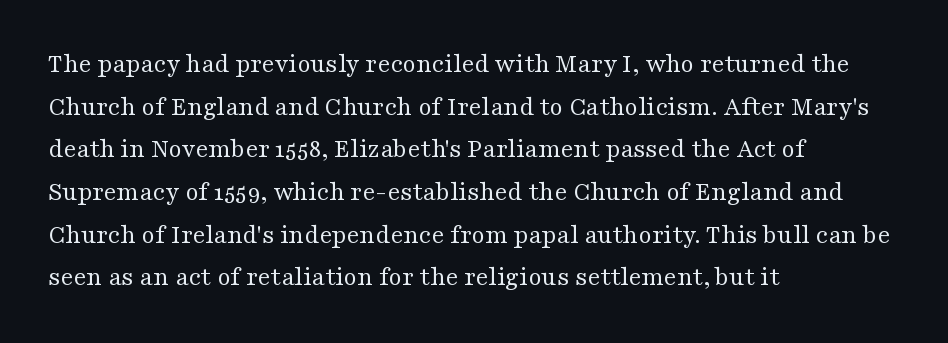
The image shows 27 px text type, upright; set left-aligned, normal line spacing (1.58x), normal letter spacing, not underlined.
